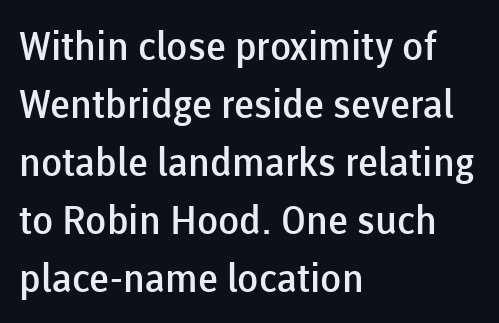
Semibold letterforms, between regular and bold. Spacing verdict: proportional, widths tailored to each character. In CSS terms this would be text-align: left. Grotesque or geometric, the face here clearly has no serifs. The letters stand upright; this is a roman face. The rendering keeps characters at their native spacing.
